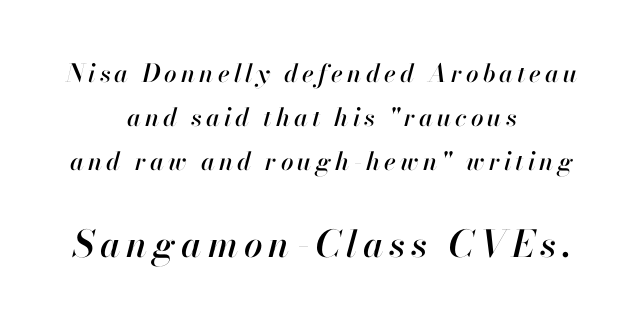
Q: Is the text italic (slanted)? A: Yes, it leans right by about 13 degrees.
Q: Is the text underlined? A: No.
Q: How is the paragraph aligned? A: Centered.
Q: Which block of text is set in a larger size, the first (top) or the second (bottom)? A: The second (bottom) one.
Q: Width (condensed, normal, or wide)? A: Normal.
Q: Stroke contrast? A: High.
Q: x-height? A: Small.
Q: Monospaced? A: No.
